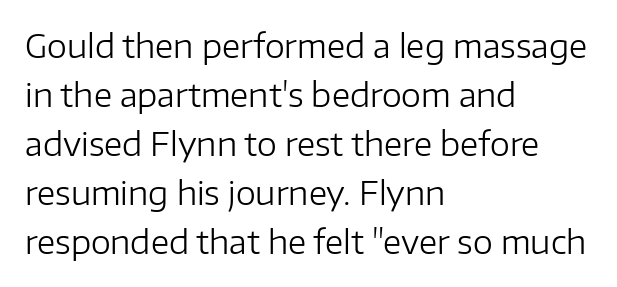
{"serif": "no", "italic": "no", "bold": "no", "weight": "regular", "width": "normal", "stroke_contrast": "low", "x_height": "medium", "monospaced": "no", "underline": "no", "align": "left", "line_spacing": "normal", "line_spacing_ratio": 1.53, "letter_spacing": "normal", "letter_spacing_em": 0.0, "glyph_px": 32}
